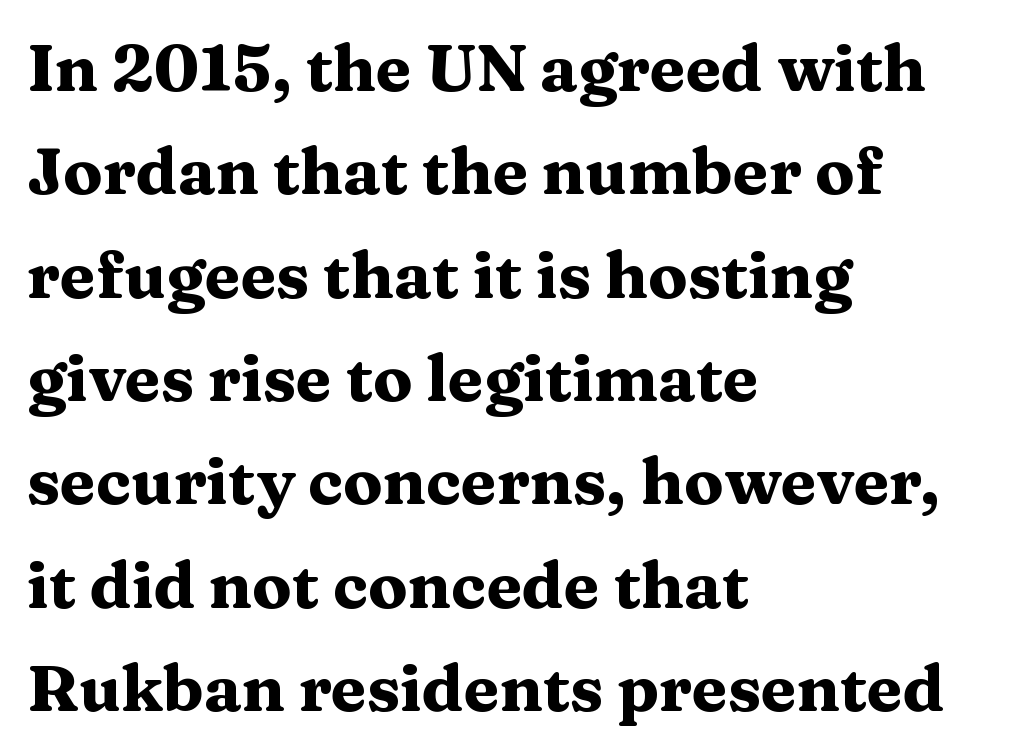
The image shows 65 px heavy, wide serif type, upright; set left-aligned, normal line spacing (1.59x), normal letter spacing, not underlined; medium stroke contrast and a medium x-height.
